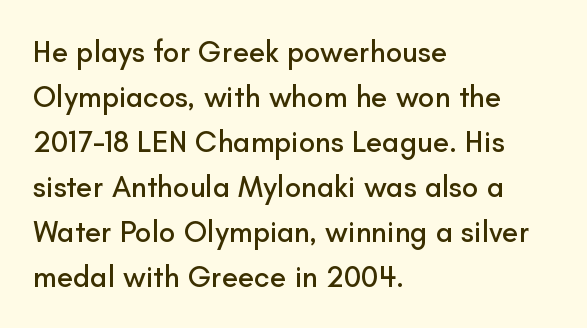
The type family on display is of the sans-serif kind. Nothing unusual about the tracking: characters are spaced as the font intends. The designer left line spacing at the default. The letters advance in unequal steps, a hallmark of proportional type.
